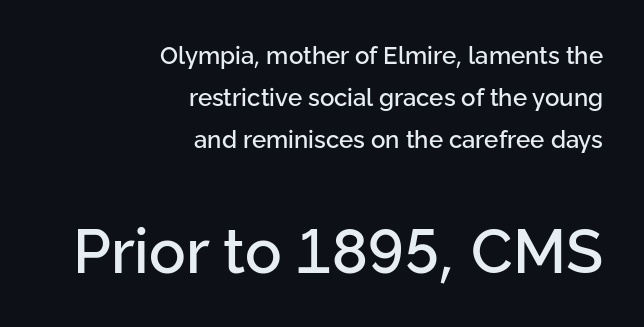
What stands out about the letter spacing? Nothing — it is the standard amount. Horizontal alignment here is rightward, an uncommon choice for prose. The passage shown begins with its smaller block and ends with its larger one. A typesetter would mark this as roman, not italic.
